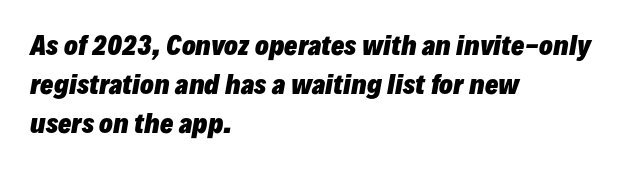
Glyph-to-glyph distance matches everyday printed text. Rule under the text: the space is simply empty. The paragraph shown leans on its left margin. The typography opts for an oblique posture over an upright one. Each glyph is drawn with heavy, bold strokes. The lines sit at an ordinary, default distance from one another.
